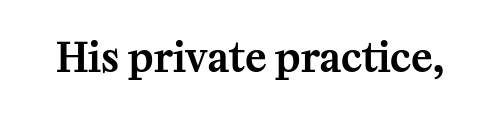
Q: Is the text italic (slanted)? A: No, it is upright.
Q: Is the typeface a serif or a sans-serif typeface? A: Serif.
Q: Is the text underlined? A: No.
Q: Is the spacing between letters normal or unusually wide? A: Normal.
Q: Width (condensed, normal, or wide)? A: Normal.
Q: Stroke contrast? A: Medium.
Q: x-height? A: Medium.
Q: Monospaced? A: No.
